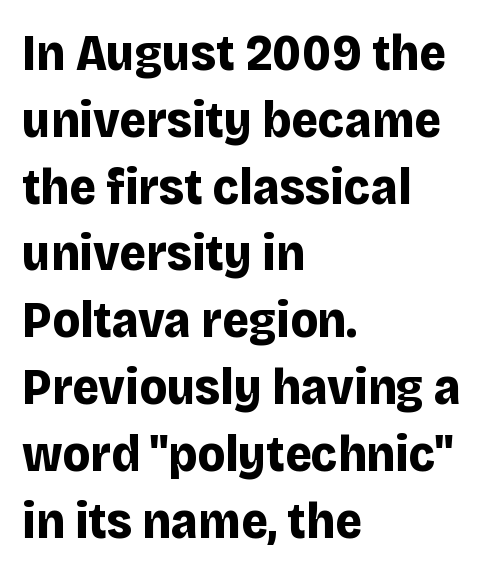
Q: Is the text bold? A: Yes.
Q: Is the text italic (slanted)? A: No, it is upright.
Q: Is the typeface a serif or a sans-serif typeface? A: Sans-serif.
Q: Is the text underlined? A: No.
Q: How is the paragraph aligned? A: Left-aligned.
Q: Is the spacing between letters normal or unusually wide? A: Normal.
Q: Is the spacing between lines tight, normal or loose? A: Normal.
Q: Width (condensed, normal, or wide)? A: Normal.
Q: Stroke contrast? A: Low.
Q: x-height? A: Large.
Q: Monospaced? A: No.
